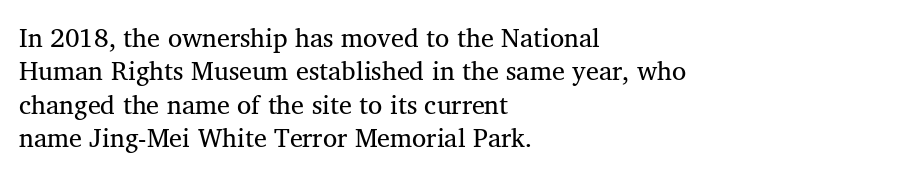
Q: Is the text bold? A: No.
Q: Is the text italic (slanted)? A: No, it is upright.
Q: Is the text underlined? A: No.
Q: How is the paragraph aligned? A: Left-aligned.
Q: Is the spacing between letters normal or unusually wide? A: Normal.
Q: Is the spacing between lines tight, normal or loose? A: Normal.
